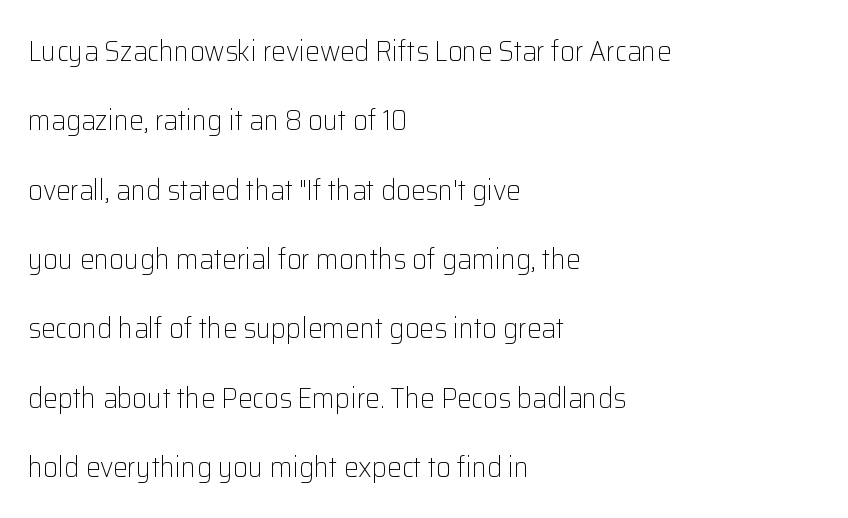
{"serif": "no", "italic": "no", "bold": "no", "weight": "light", "width": "normal", "stroke_contrast": "low", "x_height": "medium", "monospaced": "no", "underline": "no", "align": "left", "line_spacing": "loose", "line_spacing_ratio": 2.39, "letter_spacing": "normal", "letter_spacing_em": 0.0, "glyph_px": 29}
